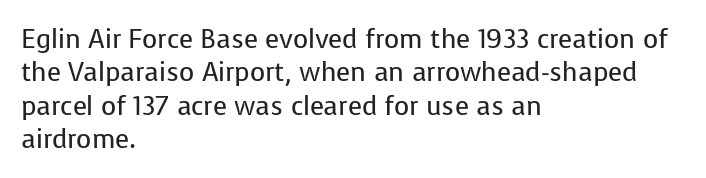
Q: Is the text bold? A: No.
Q: Is the text italic (slanted)? A: No, it is upright.
Q: Is the text underlined? A: No.
Q: How is the paragraph aligned? A: Left-aligned.
Q: Is the spacing between letters normal or unusually wide? A: Normal.
Q: Is the spacing between lines tight, normal or loose? A: Normal.
